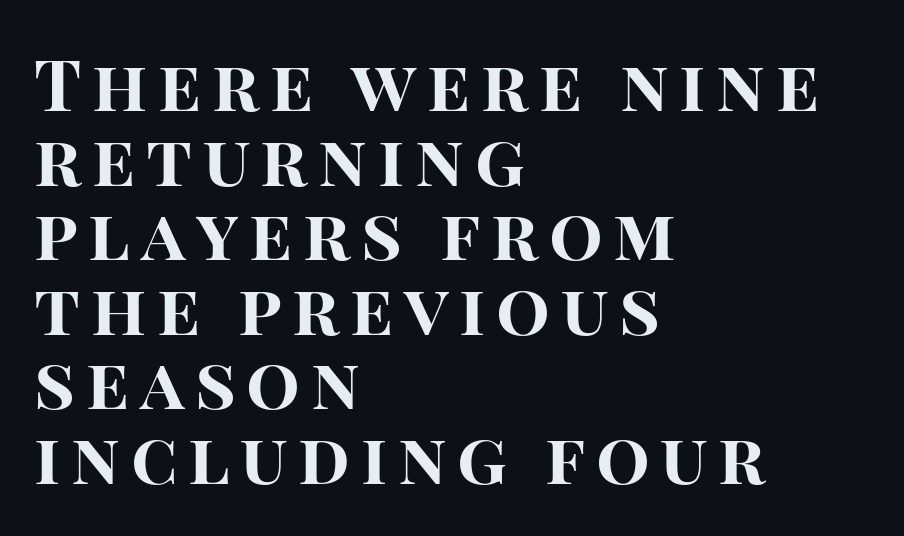
Q: Is the text bold? A: Yes.
Q: Is the text italic (slanted)? A: No, it is upright.
Q: Is the typeface a serif or a sans-serif typeface? A: Sans-serif.
Q: Is the text underlined? A: No.
Q: How is the paragraph aligned? A: Left-aligned.
Q: Is the spacing between lines tight, normal or loose? A: Tight.
Q: Width (condensed, normal, or wide)? A: Normal.
Q: Stroke contrast? A: High.
Q: x-height? A: Large.
Q: Monospaced? A: No.
